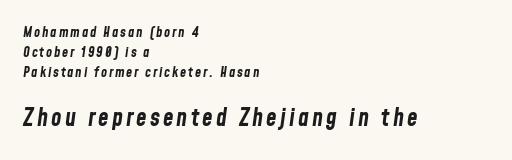
Q: Is the text bold? A: Yes.
Q: Is the text italic (slanted)? A: Yes, it leans right by about 8 degrees.
Q: Is the text underlined? A: No.
Q: How is the paragraph aligned? A: Left-aligned.
Q: Is the spacing between lines tight, normal or loose? A: Normal.
Q: Which block of text is set in a larger size, the first (top) or the second (bottom)? A: The second (bottom) one.
